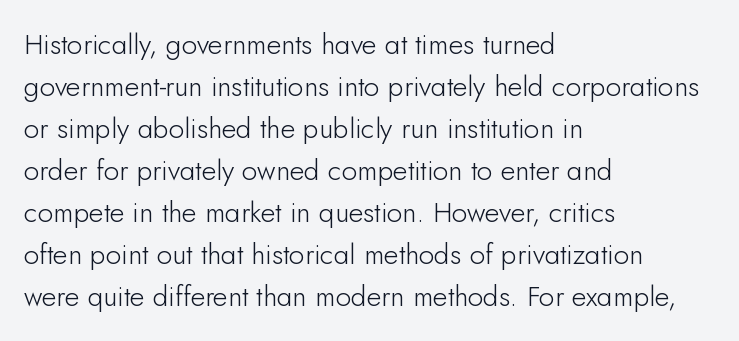
Q: Is the text bold? A: No.
Q: Is the text italic (slanted)? A: No, it is upright.
Q: Is the typeface a serif or a sans-serif typeface? A: Sans-serif.
Q: Is the text underlined? A: No.
Q: How is the paragraph aligned? A: Left-aligned.
Q: Is the spacing between letters normal or unusually wide? A: Normal.
Q: Is the spacing between lines tight, normal or loose? A: Normal.
Q: Width (condensed, normal, or wide)? A: Normal.
Q: Stroke contrast? A: Low.
Q: x-height? A: Small.
Q: Monospaced? A: No.
